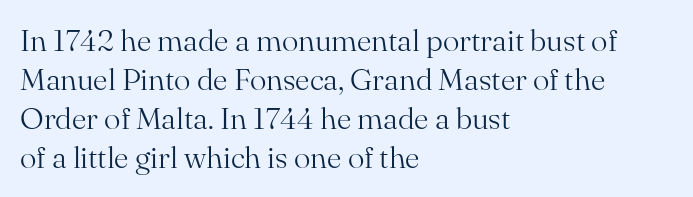
The type sits square on the baseline with zero lean. You could not count columns in this text — the font is proportionally spaced. Evenly set lines give the paragraph a standard silhouette. The string is rendered with underlining switched off. Is the stroke heavy? The answer is a plain regular-or-lighter.
